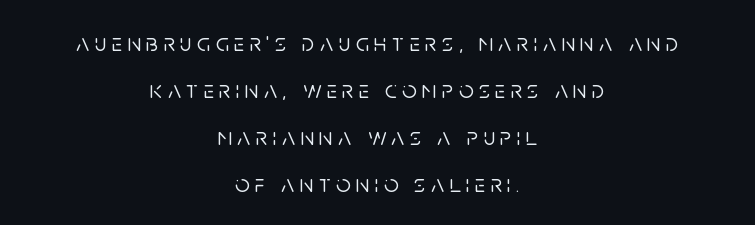
{"italic": "no", "underline": "no", "align": "center", "line_spacing_ratio": 1.88, "letter_spacing": "wide", "letter_spacing_em": 0.22, "glyph_px": 25}
